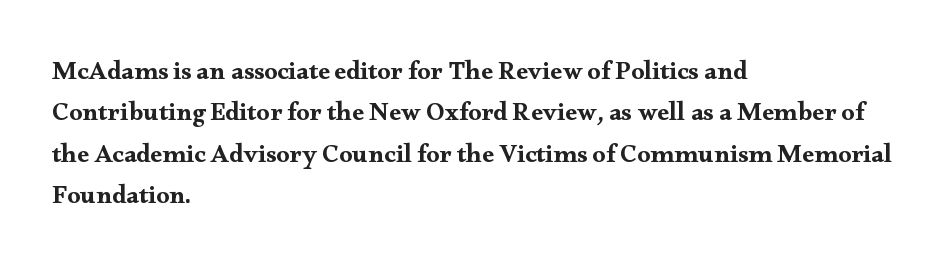
{"italic": "no", "underline": "no", "align": "left", "line_spacing": "normal", "line_spacing_ratio": 1.59, "letter_spacing": "normal", "letter_spacing_em": 0.0, "glyph_px": 26}
